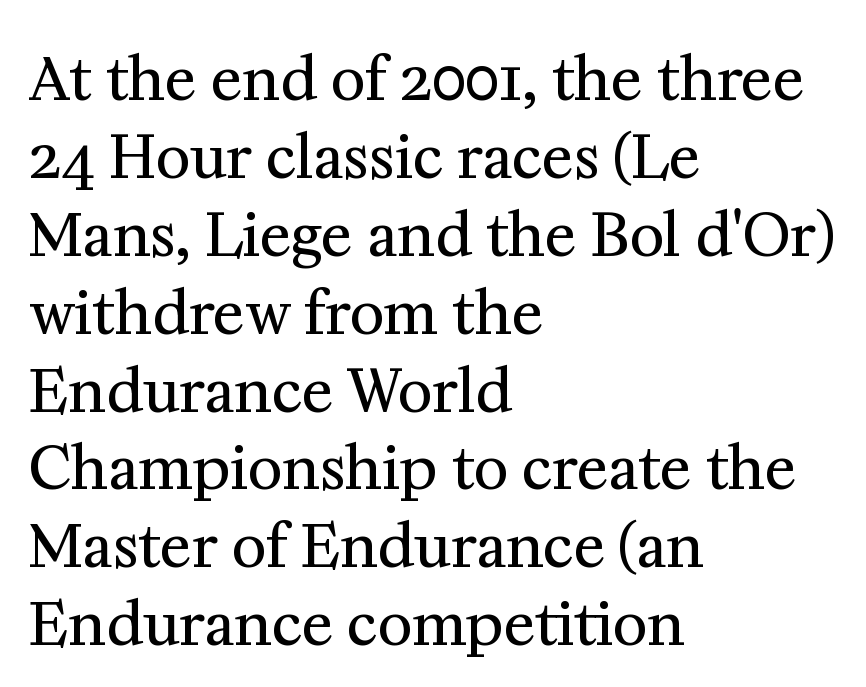
Q: Is the text bold? A: No.
Q: Is the text italic (slanted)? A: No, it is upright.
Q: Is the typeface a serif or a sans-serif typeface? A: Serif.
Q: Is the text underlined? A: No.
Q: How is the paragraph aligned? A: Left-aligned.
Q: Is the spacing between letters normal or unusually wide? A: Normal.
Q: Is the spacing between lines tight, normal or loose? A: Normal.
Q: Width (condensed, normal, or wide)? A: Normal.
Q: Stroke contrast? A: Medium.
Q: x-height? A: Medium.
Q: Monospaced? A: No.
